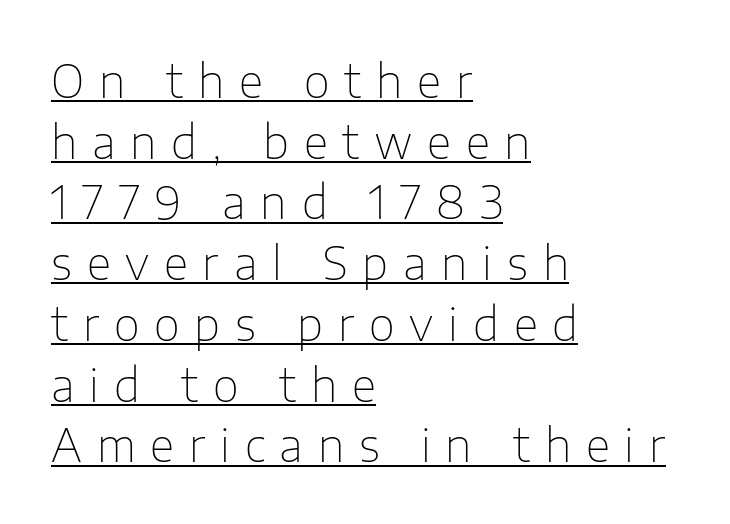
The image shows 45 px thin sans-serif type, upright; set left-aligned, normal line spacing (1.35x), unusually wide letter spacing (+0.33 em), underlined; low stroke contrast and a medium x-height.
